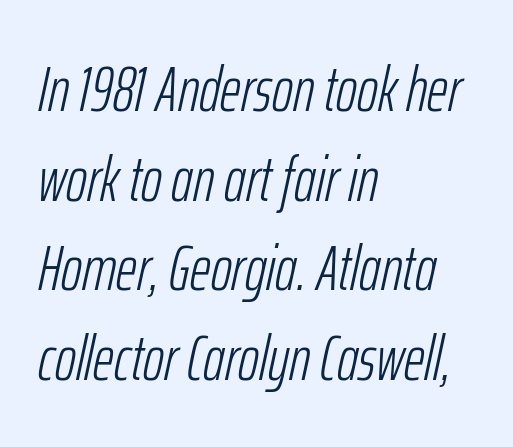
The image shows 64 px light, condensed type, italic (leaning right); set left-aligned, normal line spacing (1.4x), normal letter spacing, not underlined; low stroke contrast and a medium x-height.
